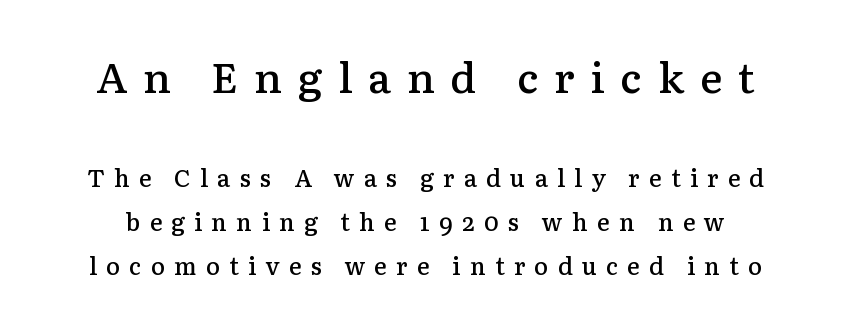
The image shows 42 px semibold serif type, upright; set line spacing 1.84x, unusually wide letter spacing (+0.38 em), not underlined; the first (top) block is 1.75x larger; low stroke contrast and a medium x-height.
